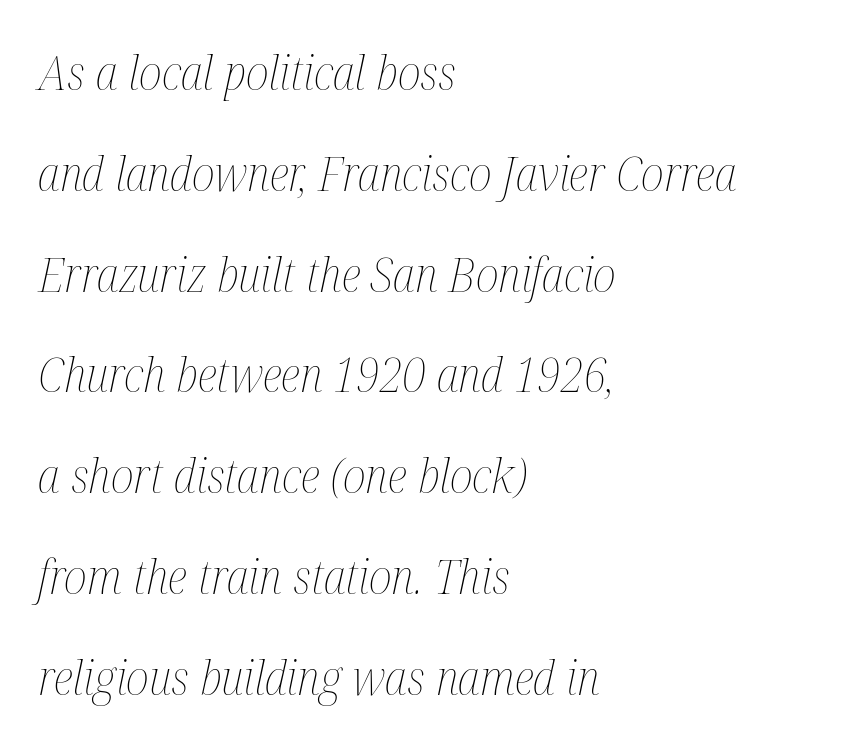
Q: Is the text bold? A: No.
Q: Is the text italic (slanted)? A: Yes, it leans right by about 12 degrees.
Q: Is the text underlined? A: No.
Q: How is the paragraph aligned? A: Left-aligned.
Q: Is the spacing between letters normal or unusually wide? A: Normal.
Q: Is the spacing between lines tight, normal or loose? A: Loose.
Q: Width (condensed, normal, or wide)? A: Condensed.
Q: Stroke contrast? A: Medium.
Q: x-height? A: Medium.
Q: Monospaced? A: No.
